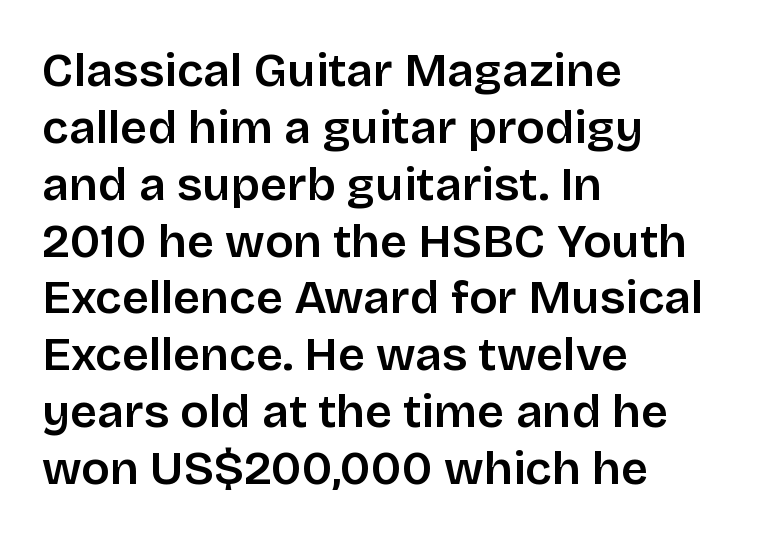
Q: Is the text bold? A: Semi-bold.
Q: Is the text italic (slanted)? A: No, it is upright.
Q: Is the typeface a serif or a sans-serif typeface? A: Sans-serif.
Q: Is the text underlined? A: No.
Q: How is the paragraph aligned? A: Left-aligned.
Q: Is the spacing between letters normal or unusually wide? A: Normal.
Q: Width (condensed, normal, or wide)? A: Normal.
Q: Stroke contrast? A: Low.
Q: x-height? A: Large.
Q: Monospaced? A: No.
